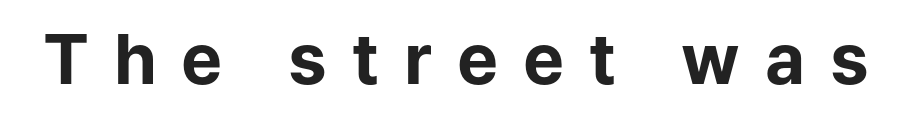
The image shows 69 px bold sans-serif type, upright; set unusually wide letter spacing (+0.36 em), not underlined; low stroke contrast and a medium x-height.
